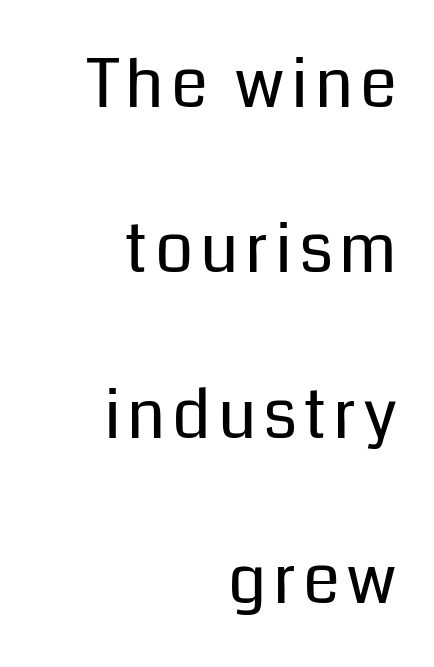
{"serif": "no", "italic": "no", "bold": "no", "weight": "regular", "width": "normal", "stroke_contrast": "low", "x_height": "medium", "monospaced": "no", "underline": "no", "align": "right", "line_spacing": "loose", "line_spacing_ratio": 2.47, "glyph_px": 67}
